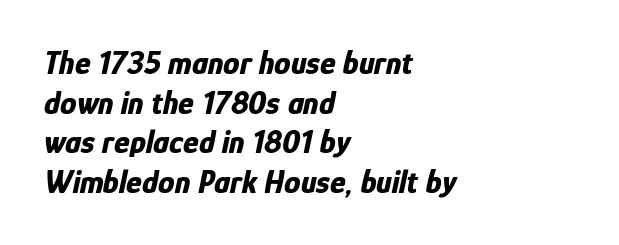
Strong, thick strokes mark this as bold type. Underlining? Definitely not there. Between one letter and the next there's only the usual sliver of space. Varying glyph widths throughout — classic text-font behaviour. The typography opts for an oblique posture over an upright one.
